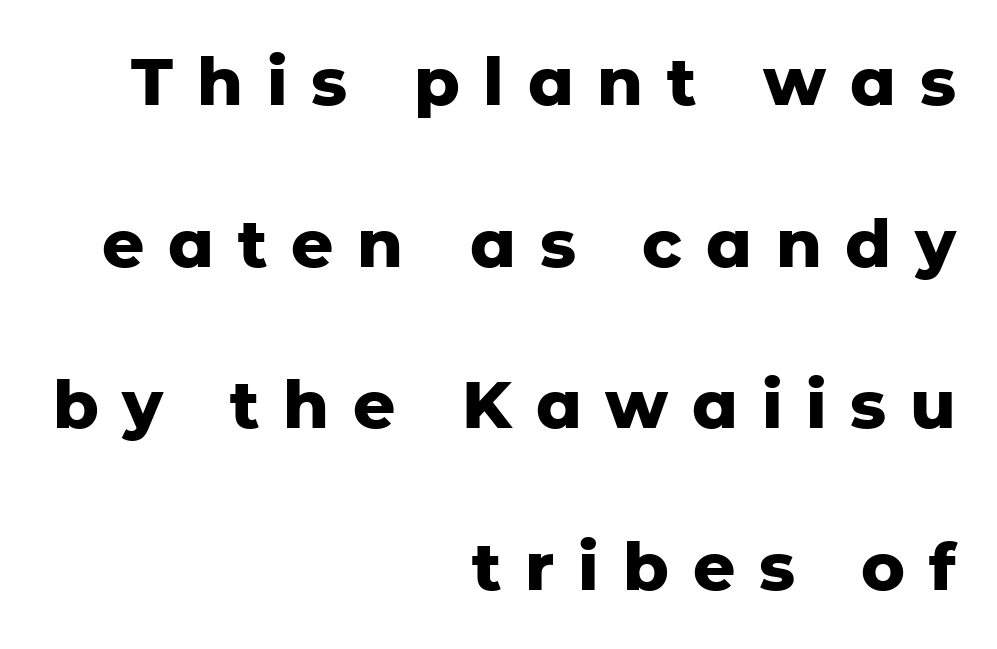
{"serif": "no", "italic": "no", "bold": "yes", "weight": "heavy", "width": "normal", "stroke_contrast": "low", "x_height": "medium", "monospaced": "no", "underline": "no", "align": "right", "line_spacing": "loose", "line_spacing_ratio": 2.45, "letter_spacing": "wide", "letter_spacing_em": 0.36, "glyph_px": 66}
